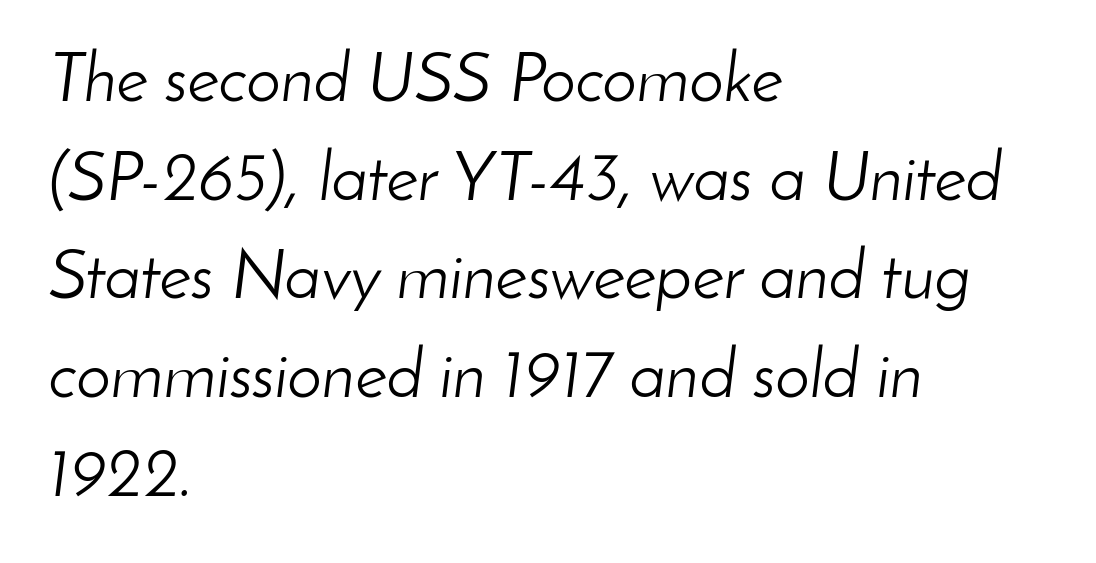
Q: Is the text bold? A: No.
Q: Is the text italic (slanted)? A: Yes, it leans right by about 8 degrees.
Q: Is the text underlined? A: No.
Q: How is the paragraph aligned? A: Left-aligned.
Q: Is the spacing between letters normal or unusually wide? A: Normal.
Q: Is the spacing between lines tight, normal or loose? A: Normal.
Q: Width (condensed, normal, or wide)? A: Normal.
Q: Stroke contrast? A: Low.
Q: x-height? A: Small.
Q: Monospaced? A: No.
